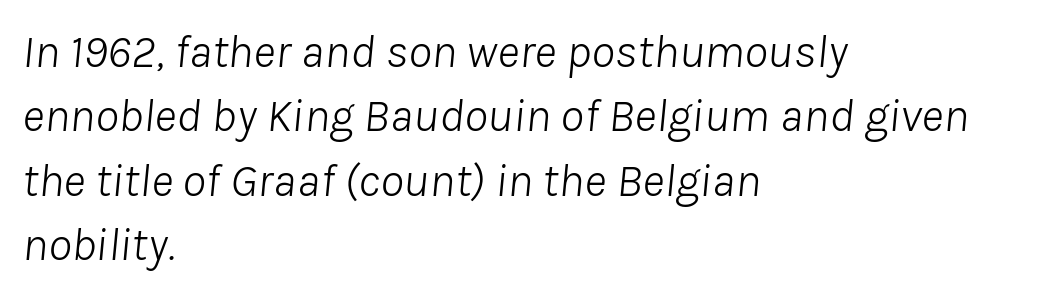
The image shows 48 px light type, italic (leaning right); set left-aligned, normal line spacing (1.34x), normal letter spacing, not underlined; low stroke contrast and a medium x-height.
